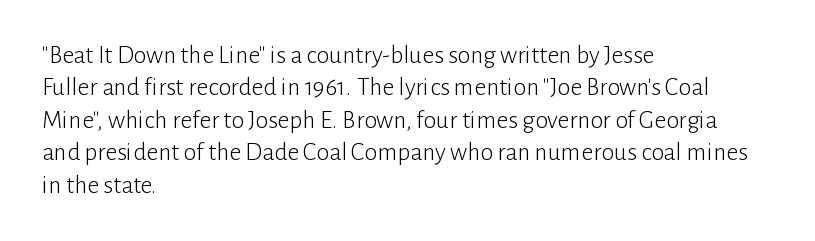
{"italic": "no", "bold": "no", "underline": "no", "align": "left", "line_spacing": "normal", "line_spacing_ratio": 1.25, "letter_spacing": "normal", "letter_spacing_em": 0.0, "glyph_px": 26}
